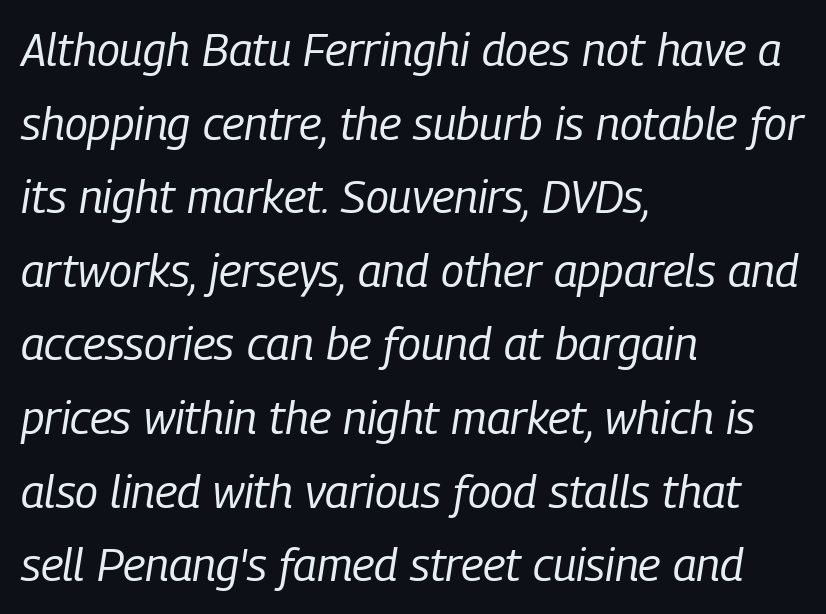
The image shows 46 px regular-weight, condensed type, italic (leaning right); set left-aligned, normal line spacing (1.6x), normal letter spacing, not underlined; low stroke contrast and a medium x-height.
